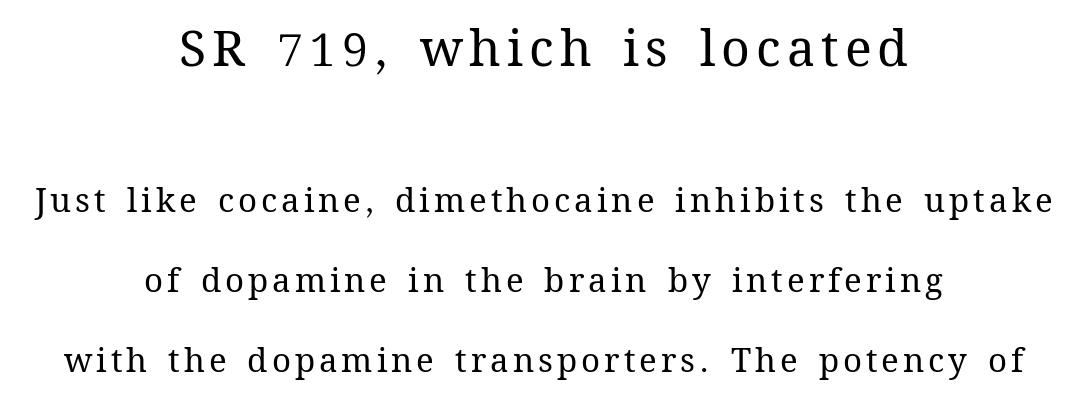
The image shows 50 px regular-weight type, upright; set centered, loose line spacing (2.42x), not underlined; the first (top) block is 1.52x larger; medium stroke contrast and a medium x-height.
